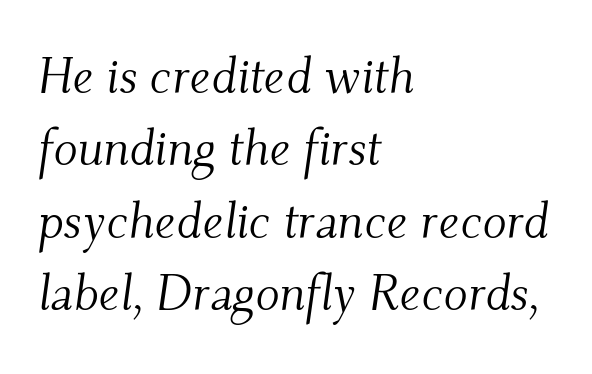
Q: Is the text bold? A: No.
Q: Is the text italic (slanted)? A: Yes, it leans right by about 9 degrees.
Q: Is the typeface a serif or a sans-serif typeface? A: Serif.
Q: Is the text underlined? A: No.
Q: How is the paragraph aligned? A: Left-aligned.
Q: Is the spacing between letters normal or unusually wide? A: Normal.
Q: Is the spacing between lines tight, normal or loose? A: Normal.
Q: Width (condensed, normal, or wide)? A: Normal.
Q: Stroke contrast? A: Medium.
Q: x-height? A: Small.
Q: Monospaced? A: No.
